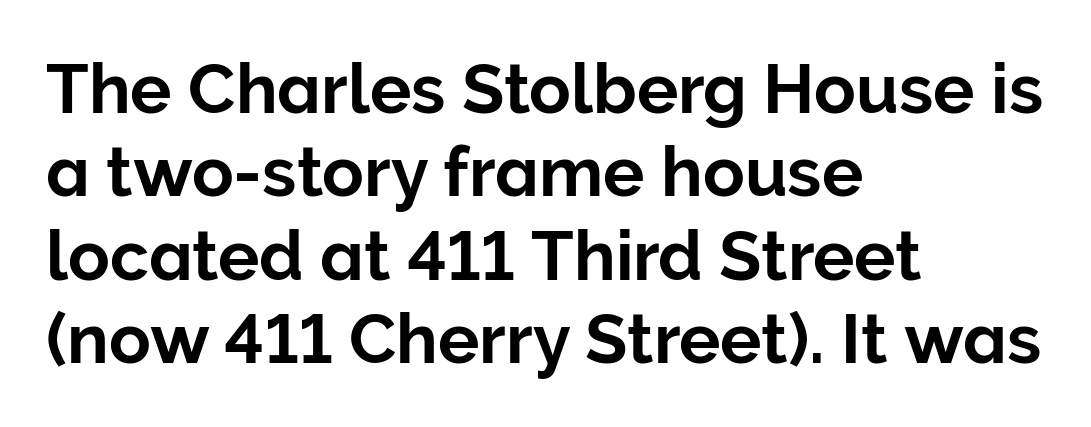
A typesetter would call this zero additional tracking. The space beneath each line is pristine and unruled. Note the varied advance widths — an 'i' is clearly narrower than an 'm'. Are there feet on the stems? There aren't — it's a sans. This is the regular roman posture of the typeface. These lines stack with their left ends in a neat column.
